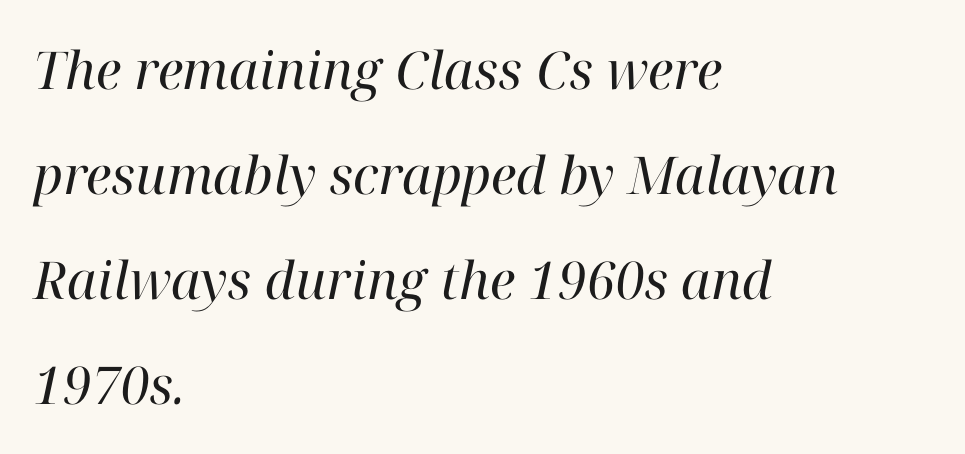
{"serif": "yes", "italic": "yes", "lean": "right", "slant_degrees": 12, "bold": "no", "weight": "regular", "width": "normal", "stroke_contrast": "high", "x_height": "medium", "monospaced": "no", "underline": "no", "align": "left", "line_spacing": "loose", "line_spacing_ratio": 2.02, "letter_spacing": "normal", "letter_spacing_em": 0.0, "glyph_px": 52}
